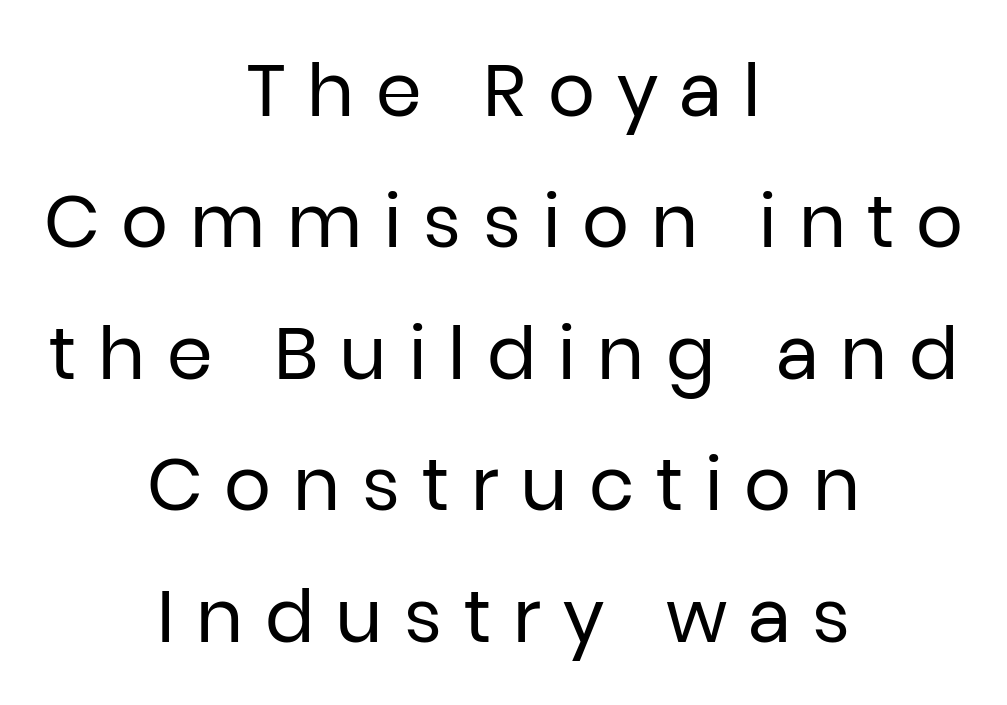
Q: Is the text bold? A: No.
Q: Is the text italic (slanted)? A: No, it is upright.
Q: Is the typeface a serif or a sans-serif typeface? A: Sans-serif.
Q: Is the text underlined? A: No.
Q: How is the paragraph aligned? A: Centered.
Q: Is the spacing between letters normal or unusually wide? A: Unusually wide.
Q: Width (condensed, normal, or wide)? A: Normal.
Q: Stroke contrast? A: Low.
Q: x-height? A: Medium.
Q: Monospaced? A: No.
